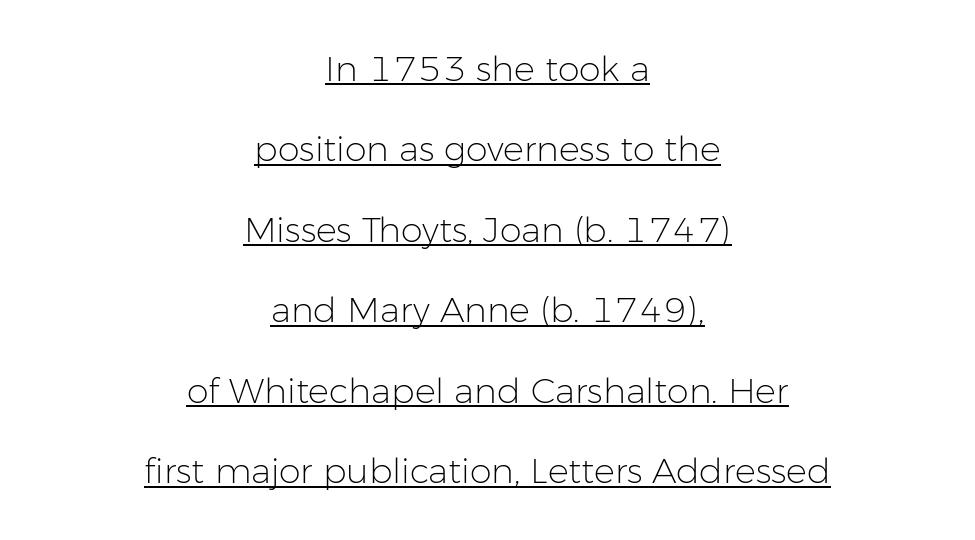
The face used here is proportionally spaced, like ordinary book or web type. Every row of glyphs is offset so its center matches the block's center. The vertical gap from one line to the next is large. This rendering leaves character spacing at its baseline value. Vertical strokes here are truly vertical.
